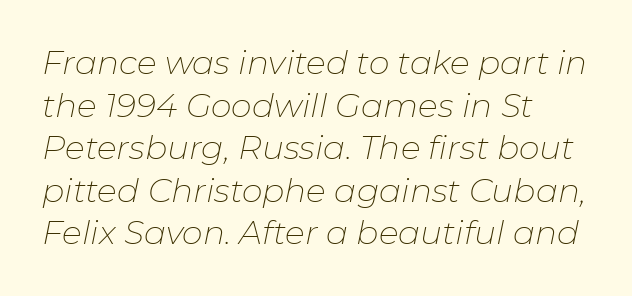
The image shows 33 px thin type, italic (leaning right); set left-aligned, normal line spacing (1.29x), normal letter spacing, not underlined; low stroke contrast and a medium x-height.
